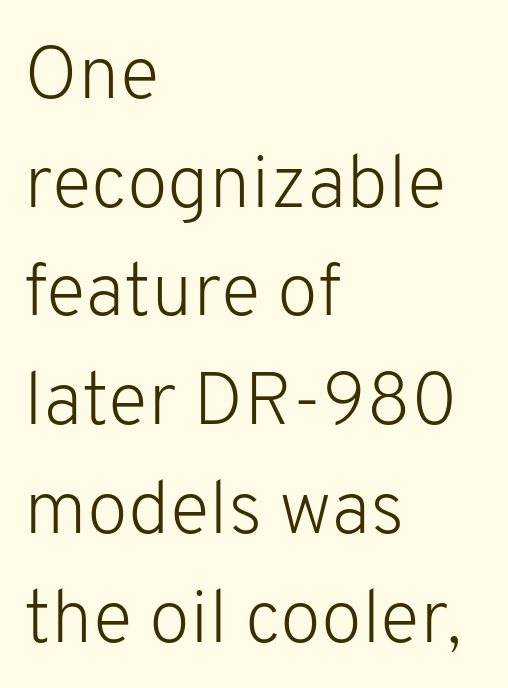
There is no visible air inserted between adjacent glyphs. Rendered with straight, roman letterforms. The ragged edge is on the right, which tells us the setting is flush left. Anything drawn beneath the words? Only blank space.
